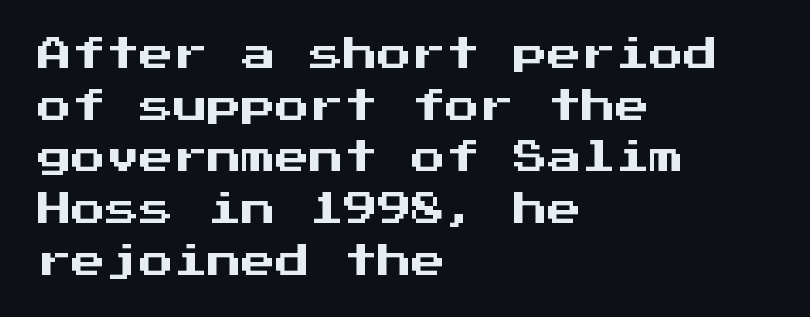
Q: Is the text italic (slanted)? A: No, it is upright.
Q: Is the typeface a serif or a sans-serif typeface? A: Sans-serif.
Q: Is the text underlined? A: No.
Q: How is the paragraph aligned? A: Left-aligned.
Q: Is the spacing between letters normal or unusually wide? A: Normal.
Q: Is the spacing between lines tight, normal or loose? A: Normal.
Q: Width (condensed, normal, or wide)? A: Normal.
Q: Stroke contrast? A: Medium.
Q: x-height? A: Medium.
Q: Monospaced? A: Yes.
